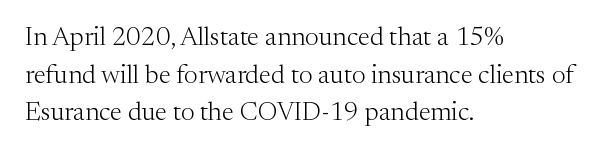
{"italic": "no", "bold": "no", "underline": "no", "align": "left", "line_spacing": "normal", "line_spacing_ratio": 1.45, "letter_spacing": "normal", "letter_spacing_em": 0.0, "glyph_px": 26}
